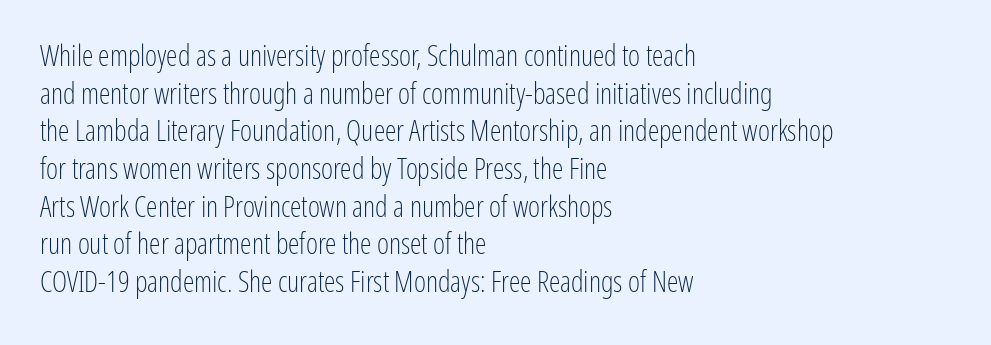
The image shows 29 px light, condensed sans-serif type, upright; set left-aligned, normal line spacing (1.3x), normal letter spacing, not underlined; low stroke contrast and a medium x-height.
